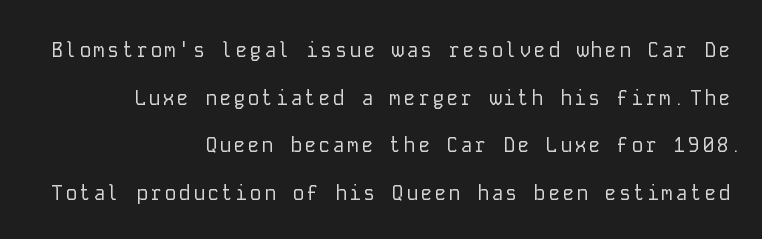
The image shows 20 px text type, upright; set right-aligned, loose line spacing (2.38x), not underlined.
